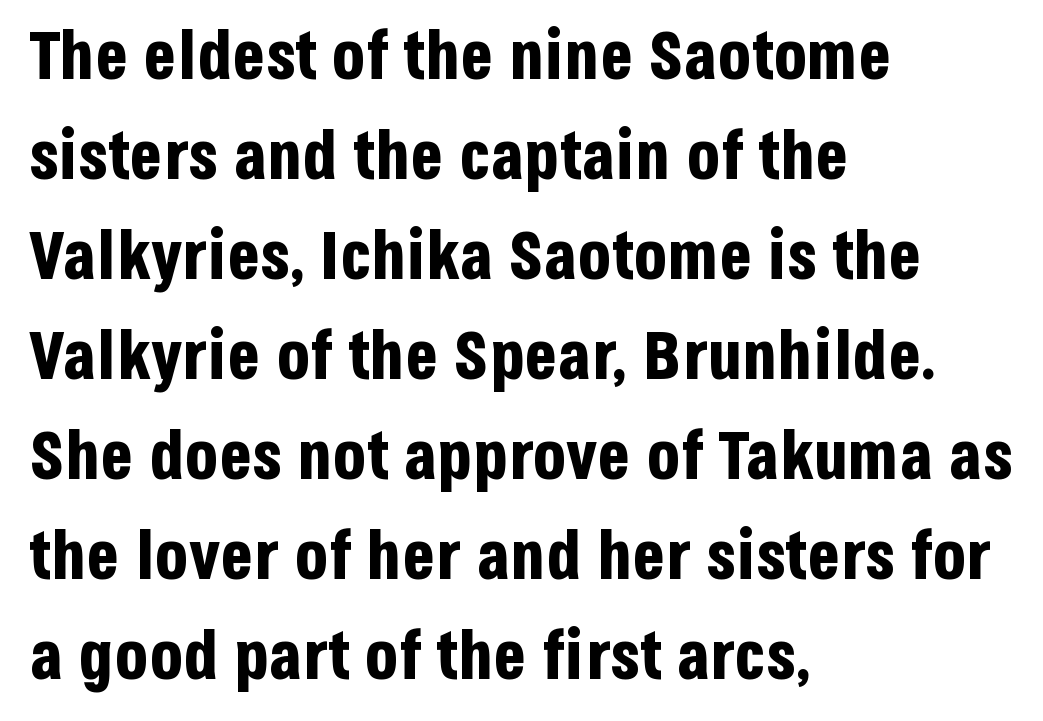
{"serif": "no", "italic": "no", "bold": "yes", "weight": "bold", "width": "condensed", "stroke_contrast": "low", "x_height": "large", "monospaced": "no", "underline": "no", "align": "left", "line_spacing": "normal", "line_spacing_ratio": 1.47, "letter_spacing": "normal", "letter_spacing_em": 0.0, "glyph_px": 68}
